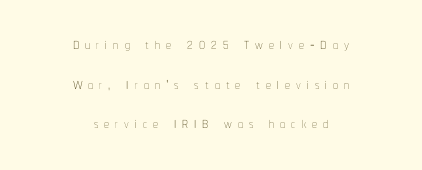
The image shows 20 px text type, upright; set centered, loose line spacing (1.98x), unusually wide letter spacing (+0.3 em), not underlined.
